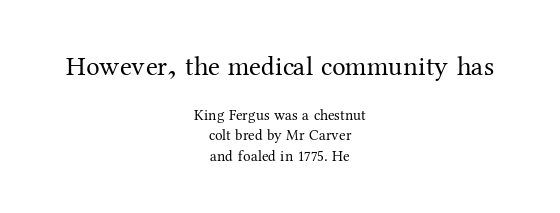
Q: Is the text bold? A: No.
Q: Is the text italic (slanted)? A: No, it is upright.
Q: Is the text underlined? A: No.
Q: How is the paragraph aligned? A: Centered.
Q: Is the spacing between letters normal or unusually wide? A: Normal.
Q: Is the spacing between lines tight, normal or loose? A: Normal.
Q: Which block of text is set in a larger size, the first (top) or the second (bottom)? A: The first (top) one.
